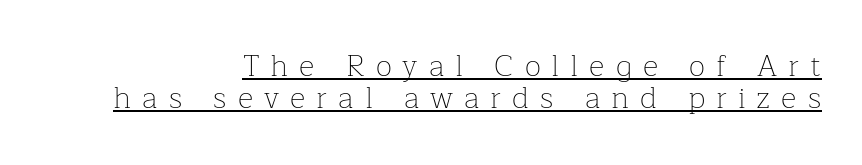
The image shows 30 px thin serif type, upright; set right-aligned, tight line spacing (1.07x), unusually wide letter spacing (+0.37 em), underlined; low stroke contrast and a medium x-height.
